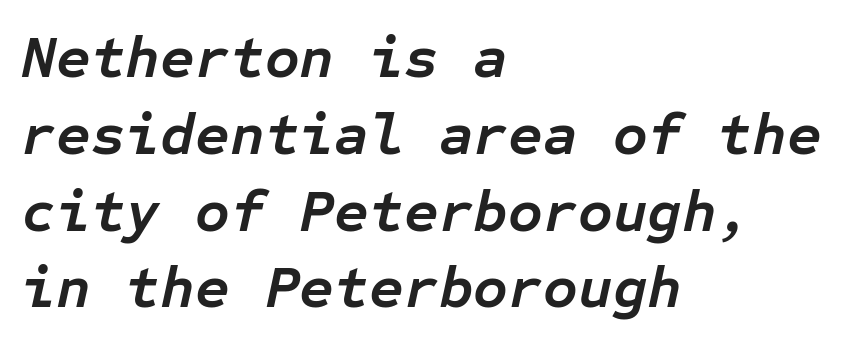
{"italic": "yes", "lean": "right", "slant_degrees": 12, "bold": "yes", "weight": "semibold", "width": "normal", "stroke_contrast": "low", "x_height": "medium", "monospaced": "yes", "underline": "no", "align": "left", "line_spacing": "normal", "line_spacing_ratio": 1.28, "letter_spacing": "normal", "letter_spacing_em": 0.0, "glyph_px": 60}
